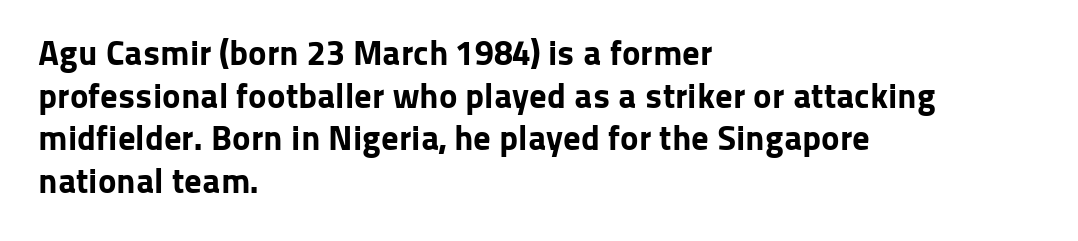
The type family on display is of the sans-serif kind. Every letter is thick-stroked: bold, no question. The setting favours the left margin, as ordinary paragraphs usually do. A clean baseline with only descenders dipping below it.
